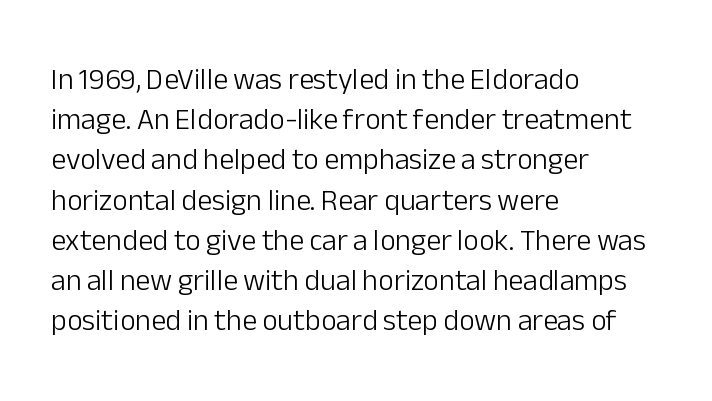
{"serif": "no", "italic": "no", "bold": "no", "weight": "light", "width": "normal", "stroke_contrast": "low", "x_height": "medium", "monospaced": "no", "underline": "no", "align": "left", "line_spacing": "normal", "line_spacing_ratio": 1.34, "letter_spacing": "normal", "letter_spacing_em": 0.0, "glyph_px": 30}
